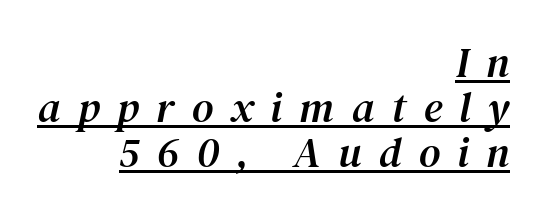
{"serif": "yes", "italic": "yes", "lean": "right", "slant_degrees": 12, "width": "normal", "stroke_contrast": "medium", "x_height": "medium", "monospaced": "no", "underline": "yes", "align": "right", "line_spacing": "tight", "line_spacing_ratio": 1.07, "letter_spacing": "wide", "letter_spacing_em": 0.41, "glyph_px": 42}
